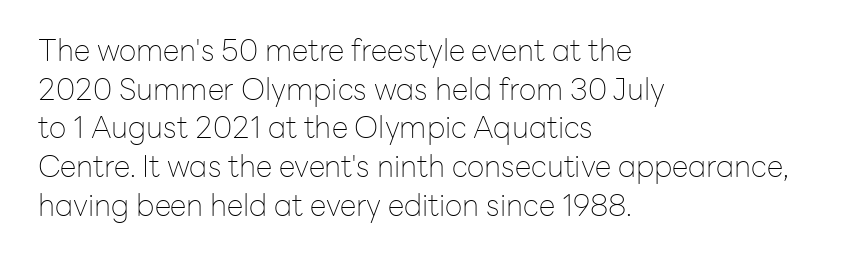
The image shows 30 px thin sans-serif type, upright; set left-aligned, normal line spacing (1.29x), normal letter spacing, not underlined; low stroke contrast and a medium x-height.
